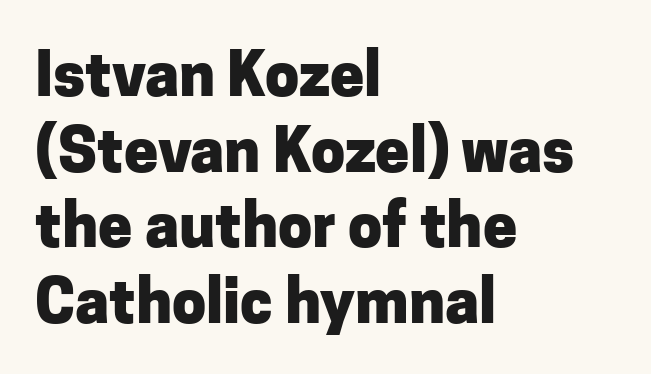
{"serif": "no", "italic": "no", "bold": "yes", "weight": "heavy", "width": "normal", "stroke_contrast": "low", "x_height": "medium", "monospaced": "no", "underline": "no", "align": "left", "line_spacing_ratio": 1.24, "letter_spacing": "normal", "letter_spacing_em": 0.0, "glyph_px": 61}
